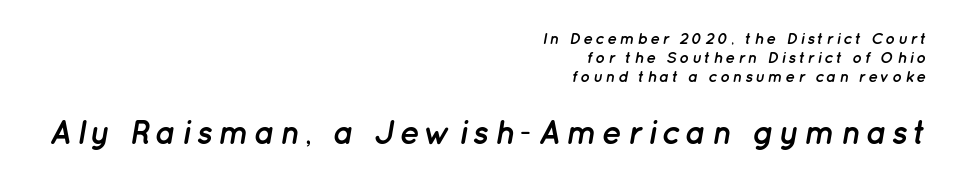
{"italic": "yes", "lean": "right", "slant_degrees": 12, "bold": "yes", "weight": "semibold", "width": "normal", "stroke_contrast": "low", "x_height": "medium", "monospaced": "no", "underline": "no", "align": "right", "line_spacing_ratio": 1.19, "larger_block": "second", "size_ratio": 2.06, "glyph_px": 33}
